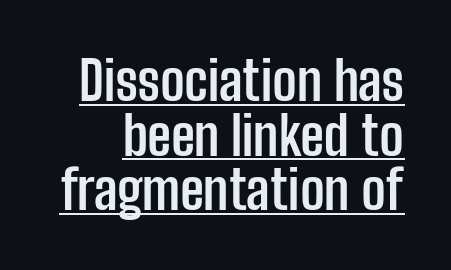
Q: Is the text bold? A: Yes.
Q: Is the text italic (slanted)? A: No, it is upright.
Q: Is the typeface a serif or a sans-serif typeface? A: Sans-serif.
Q: Is the text underlined? A: Yes.
Q: Is the spacing between letters normal or unusually wide? A: Normal.
Q: Is the spacing between lines tight, normal or loose? A: Tight.
Q: Width (condensed, normal, or wide)? A: Condensed.
Q: Stroke contrast? A: Low.
Q: x-height? A: Medium.
Q: Monospaced? A: No.
